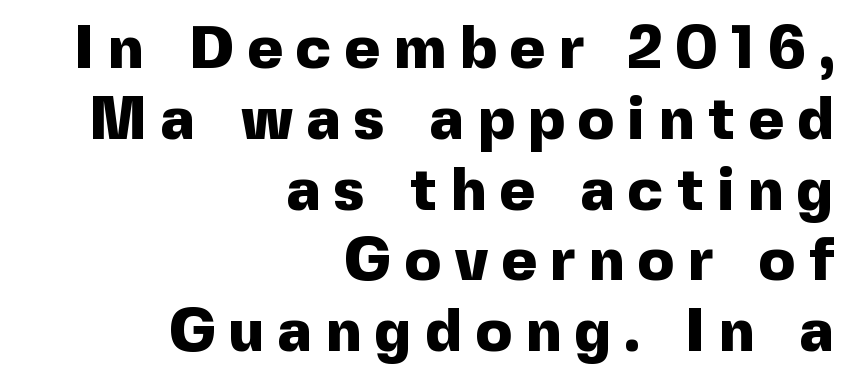
Q: Is the text bold? A: Yes.
Q: Is the text italic (slanted)? A: No, it is upright.
Q: Is the typeface a serif or a sans-serif typeface? A: Sans-serif.
Q: Is the text underlined? A: No.
Q: How is the paragraph aligned? A: Right-aligned.
Q: Is the spacing between letters normal or unusually wide? A: Unusually wide.
Q: Width (condensed, normal, or wide)? A: Normal.
Q: x-height? A: Medium.
Q: Monospaced? A: No.
